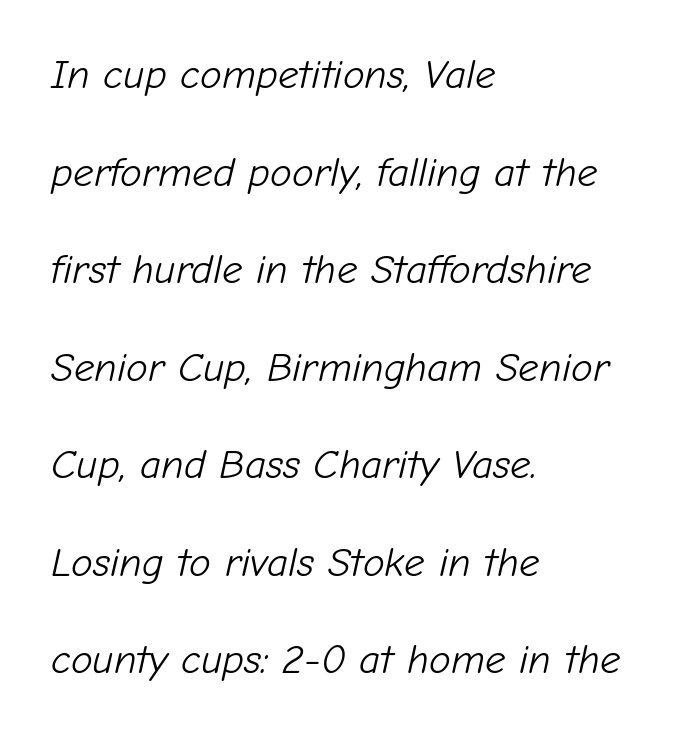
Q: Is the text bold? A: No.
Q: Is the text italic (slanted)? A: Yes, it leans right by about 12 degrees.
Q: Is the text underlined? A: No.
Q: How is the paragraph aligned? A: Left-aligned.
Q: Is the spacing between letters normal or unusually wide? A: Normal.
Q: Is the spacing between lines tight, normal or loose? A: Loose.
Q: Width (condensed, normal, or wide)? A: Normal.
Q: Stroke contrast? A: Low.
Q: x-height? A: Medium.
Q: Monospaced? A: No.
